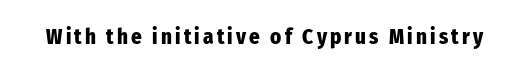
Pretty heavy lettering here — definitely bold. The passage shown is not underscored anywhere. Do the letters lean? They stand straight.
